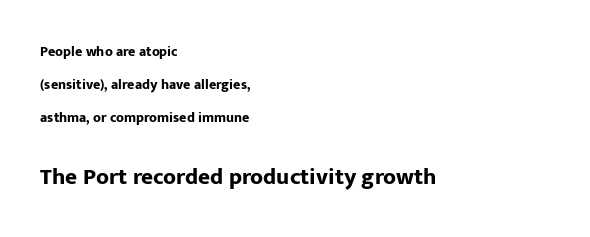
{"italic": "no", "bold": "yes", "underline": "no", "align": "left", "line_spacing": "loose", "line_spacing_ratio": 2.37, "letter_spacing": "normal", "letter_spacing_em": 0.0, "larger_block": "second", "size_ratio": 1.64, "glyph_px": 23}
